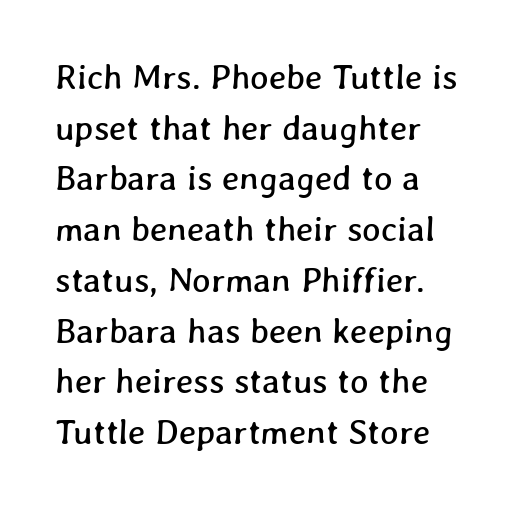
Q: Is the text underlined? A: No.
Q: How is the paragraph aligned? A: Left-aligned.
Q: Is the spacing between letters normal or unusually wide? A: Normal.
Q: Is the spacing between lines tight, normal or loose? A: Normal.
Q: Width (condensed, normal, or wide)? A: Normal.
Q: Stroke contrast? A: Low.
Q: x-height? A: Medium.
Q: Monospaced? A: No.
